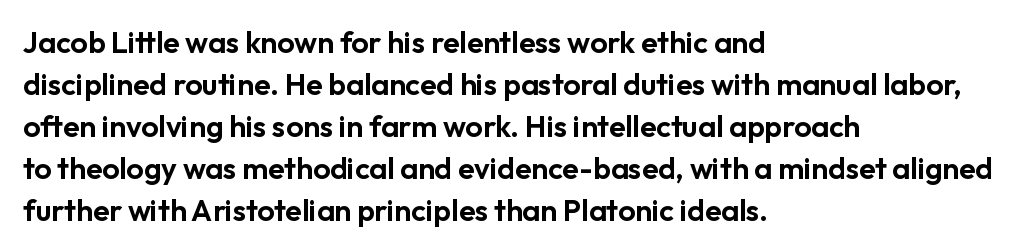
The image shows 30 px sans-serif type, upright; set left-aligned, normal line spacing (1.4x), normal letter spacing, not underlined; low stroke contrast and a medium x-height.
